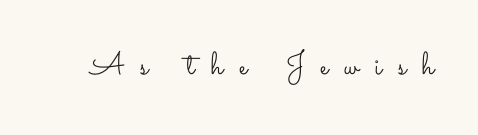
{"bold": "no", "weight": "light", "width": "wide", "stroke_contrast": "low", "x_height": "small", "monospaced": "no", "underline": "no", "letter_spacing": "wide", "letter_spacing_em": 0.5, "glyph_px": 32}
